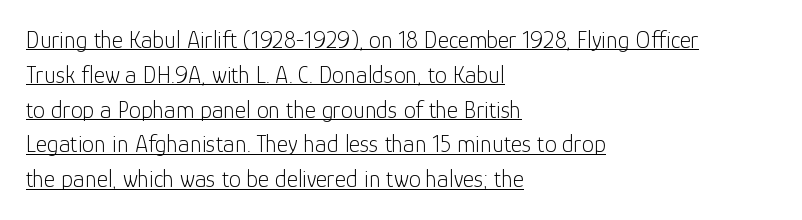
The image shows 24 px text type, upright; set left-aligned, normal line spacing (1.45x), normal letter spacing, underlined.
